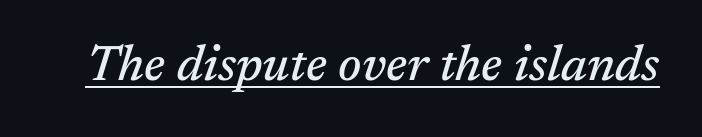
Q: Is the text italic (slanted)? A: Yes, it leans right by about 17 degrees.
Q: Is the typeface a serif or a sans-serif typeface? A: Serif.
Q: Is the text underlined? A: Yes.
Q: Is the spacing between letters normal or unusually wide? A: Normal.
Q: Width (condensed, normal, or wide)? A: Normal.
Q: Stroke contrast? A: Medium.
Q: x-height? A: Medium.
Q: Monospaced? A: No.
